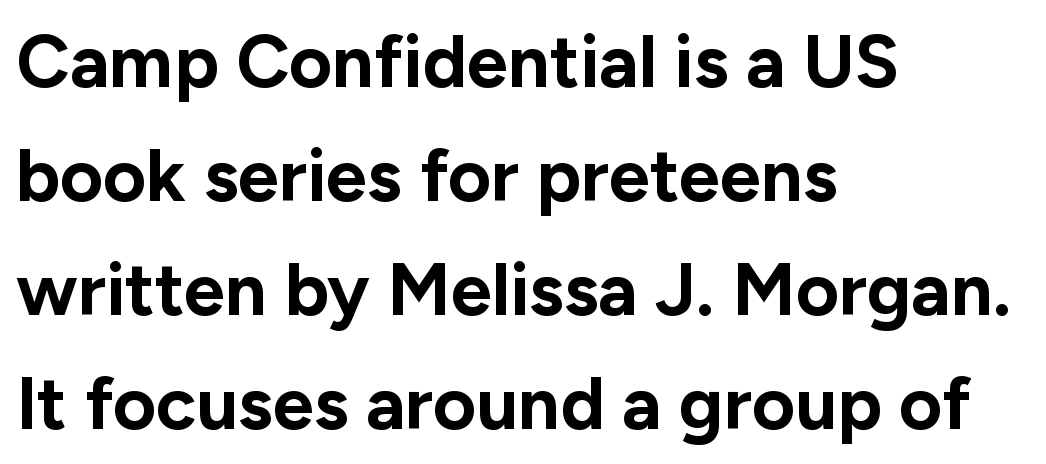
Q: Is the text bold? A: Yes.
Q: Is the text italic (slanted)? A: No, it is upright.
Q: Is the typeface a serif or a sans-serif typeface? A: Sans-serif.
Q: Is the text underlined? A: No.
Q: How is the paragraph aligned? A: Left-aligned.
Q: Is the spacing between letters normal or unusually wide? A: Normal.
Q: Is the spacing between lines tight, normal or loose? A: Normal.
Q: Width (condensed, normal, or wide)? A: Normal.
Q: Stroke contrast? A: Low.
Q: x-height? A: Medium.
Q: Monospaced? A: No.
